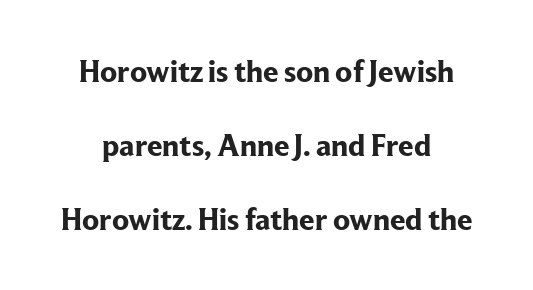
These lines are rendered in a variable-pitch font. Weight check: bold — yes, fully. Each row of text sits above clean, open space. There is no visible air inserted between adjacent glyphs.
